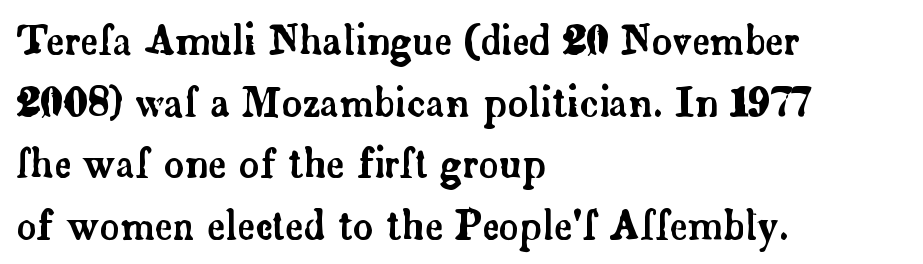
Q: Is the text italic (slanted)? A: No, it is upright.
Q: Is the typeface a serif or a sans-serif typeface? A: Serif.
Q: Is the text underlined? A: No.
Q: How is the paragraph aligned? A: Left-aligned.
Q: Is the spacing between letters normal or unusually wide? A: Normal.
Q: Is the spacing between lines tight, normal or loose? A: Normal.
Q: Width (condensed, normal, or wide)? A: Normal.
Q: Stroke contrast? A: Low.
Q: x-height? A: Small.
Q: Monospaced? A: No.
